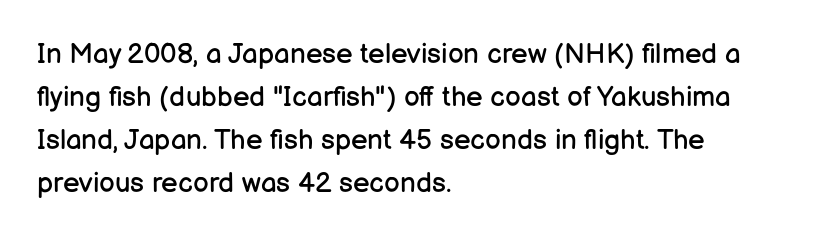
The image shows 28 px regular-weight sans-serif type, upright; set left-aligned, normal line spacing (1.53x), normal letter spacing, not underlined; low stroke contrast and a medium x-height.
